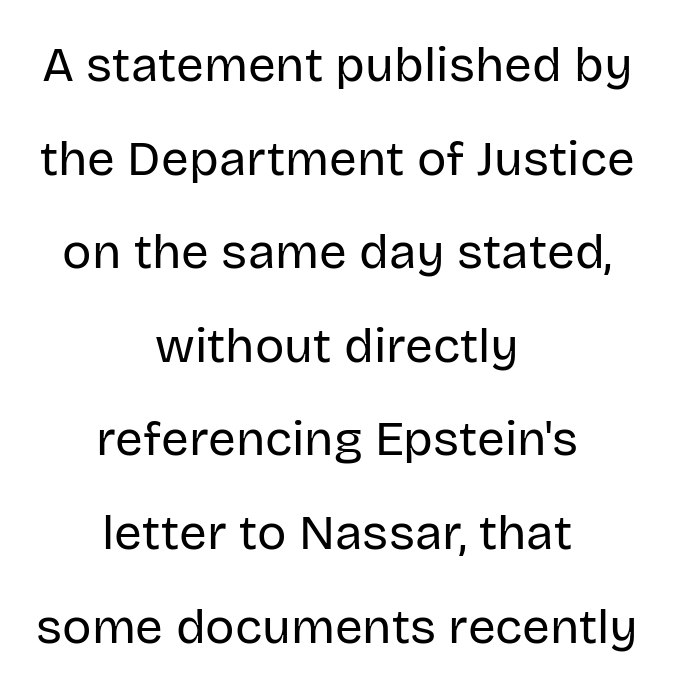
{"serif": "no", "italic": "no", "bold": "no", "weight": "regular", "width": "normal", "stroke_contrast": "low", "x_height": "large", "monospaced": "no", "underline": "no", "align": "center", "line_spacing": "loose", "line_spacing_ratio": 1.91, "letter_spacing": "normal", "letter_spacing_em": 0.0, "glyph_px": 49}
